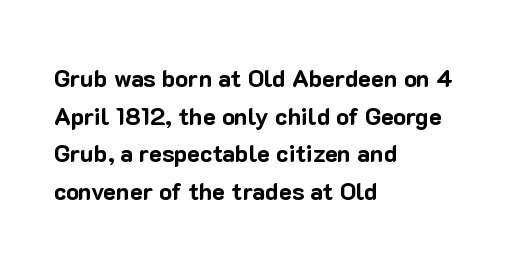
The image shows 24 px bold type, upright; set left-aligned, normal line spacing (1.57x), normal letter spacing, not underlined.
